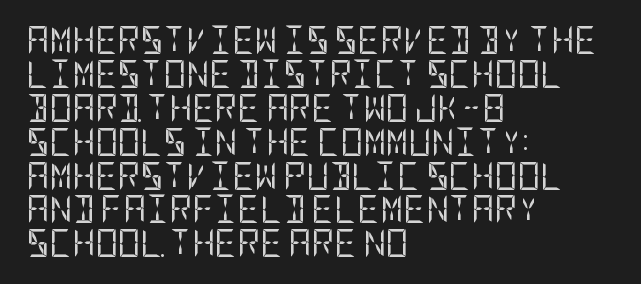
Letter spacing: default. The rendering shows plain stroke endings on the letterforms — a sans-serif design. Line beginnings align vertically; line endings do not. Every character sits straight up, as roman type does. Nothing heavy about these letters — not bold at all. Honestly, there is no underline to notice here at all.
